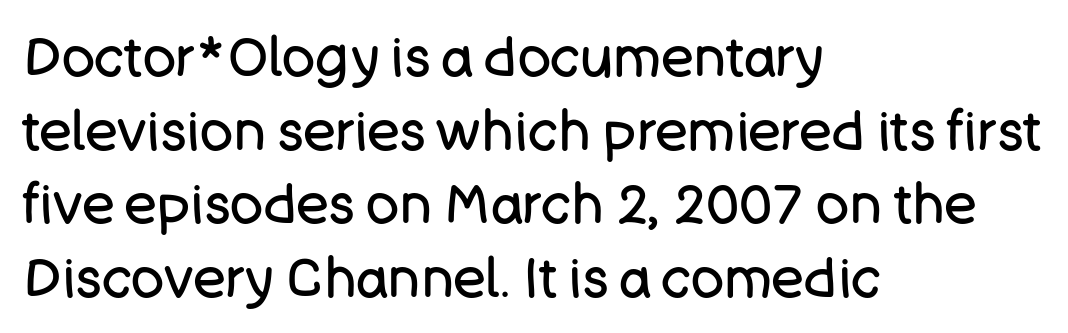
Q: Is the text bold? A: No.
Q: Is the text italic (slanted)? A: No, it is upright.
Q: Is the typeface a serif or a sans-serif typeface? A: Sans-serif.
Q: Is the text underlined? A: No.
Q: How is the paragraph aligned? A: Left-aligned.
Q: Is the spacing between letters normal or unusually wide? A: Normal.
Q: Is the spacing between lines tight, normal or loose? A: Normal.
Q: Width (condensed, normal, or wide)? A: Normal.
Q: Stroke contrast? A: Low.
Q: x-height? A: Large.
Q: Monospaced? A: No.
